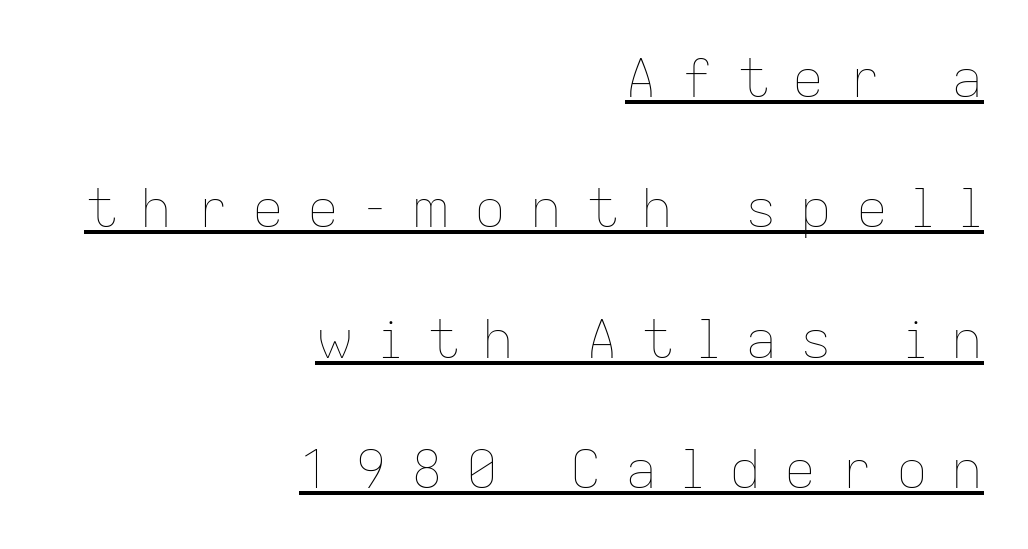
The image shows 53 px thin type, upright; set right-aligned, loose line spacing (2.46x), unusually wide letter spacing (+0.45 em), underlined; low stroke contrast and a medium x-height.
